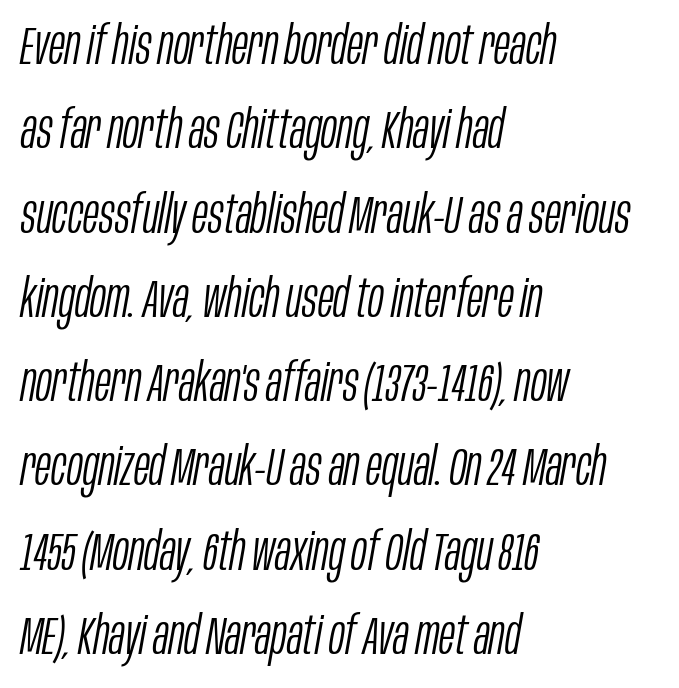
Q: Is the text bold? A: No.
Q: Is the text italic (slanted)? A: Yes, it leans right by about 10 degrees.
Q: Is the text underlined? A: No.
Q: How is the paragraph aligned? A: Left-aligned.
Q: Is the spacing between letters normal or unusually wide? A: Normal.
Q: Is the spacing between lines tight, normal or loose? A: Normal.
Q: Width (condensed, normal, or wide)? A: Condensed.
Q: Stroke contrast? A: Low.
Q: x-height? A: Large.
Q: Monospaced? A: No.
